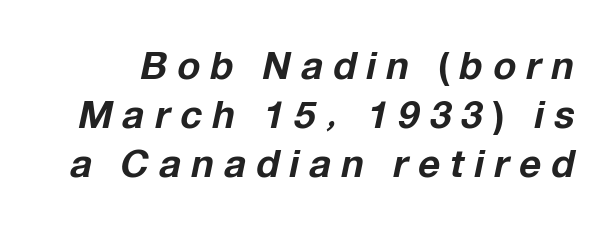
{"italic": "yes", "lean": "right", "slant_degrees": 12, "bold": "yes", "weight": "bold", "width": "normal", "stroke_contrast": "low", "x_height": "medium", "monospaced": "no", "underline": "no", "line_spacing": "normal", "line_spacing_ratio": 1.29, "letter_spacing": "wide", "letter_spacing_em": 0.27, "glyph_px": 38}
